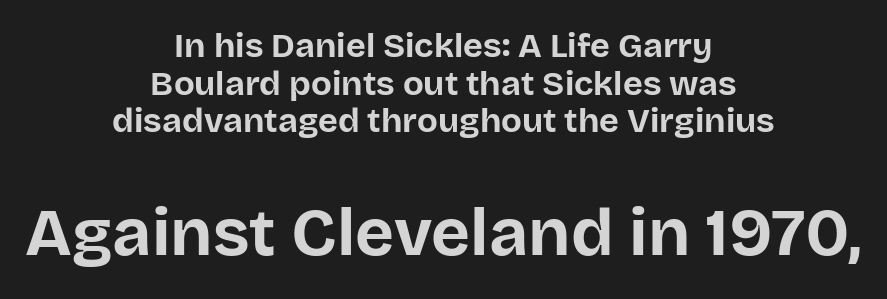
{"serif": "no", "italic": "no", "bold": "yes", "weight": "bold", "width": "normal", "stroke_contrast": "low", "x_height": "large", "monospaced": "no", "underline": "no", "align": "center", "line_spacing": "tight", "line_spacing_ratio": 1.11, "letter_spacing": "normal", "letter_spacing_em": 0.0, "larger_block": "second", "size_ratio": 1.97, "glyph_px": 67}
